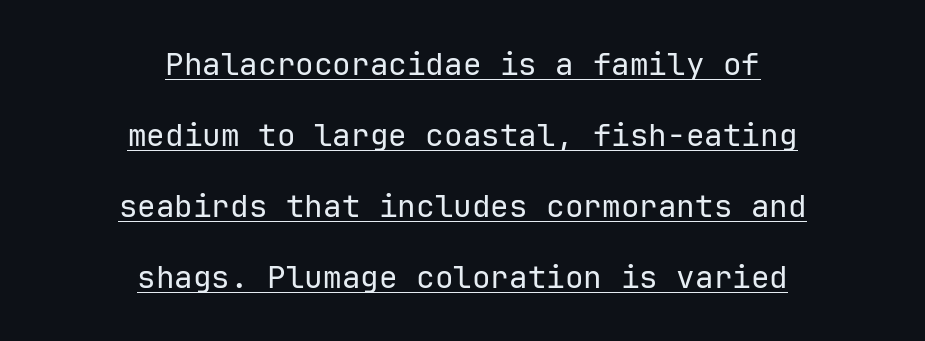
Q: Is the text bold? A: No.
Q: Is the text italic (slanted)? A: No, it is upright.
Q: Is the typeface a serif or a sans-serif typeface? A: Sans-serif.
Q: Is the text underlined? A: Yes.
Q: How is the paragraph aligned? A: Centered.
Q: Is the spacing between letters normal or unusually wide? A: Normal.
Q: Is the spacing between lines tight, normal or loose? A: Loose.
Q: Width (condensed, normal, or wide)? A: Normal.
Q: Stroke contrast? A: Low.
Q: x-height? A: Medium.
Q: Monospaced? A: Yes.
